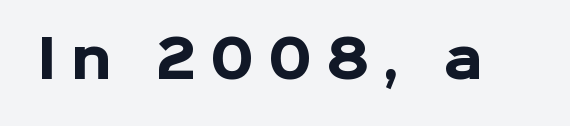
Vertical strokes here are truly vertical. You'd pick this weight for a headline — it's a proper bold. The glyphs in this specimen are sans serif. The letters are spread apart with noticeably loose tracking. The letters advance in unequal steps, a hallmark of proportional type. Letters rest on an invisible, unmarked baseline.
